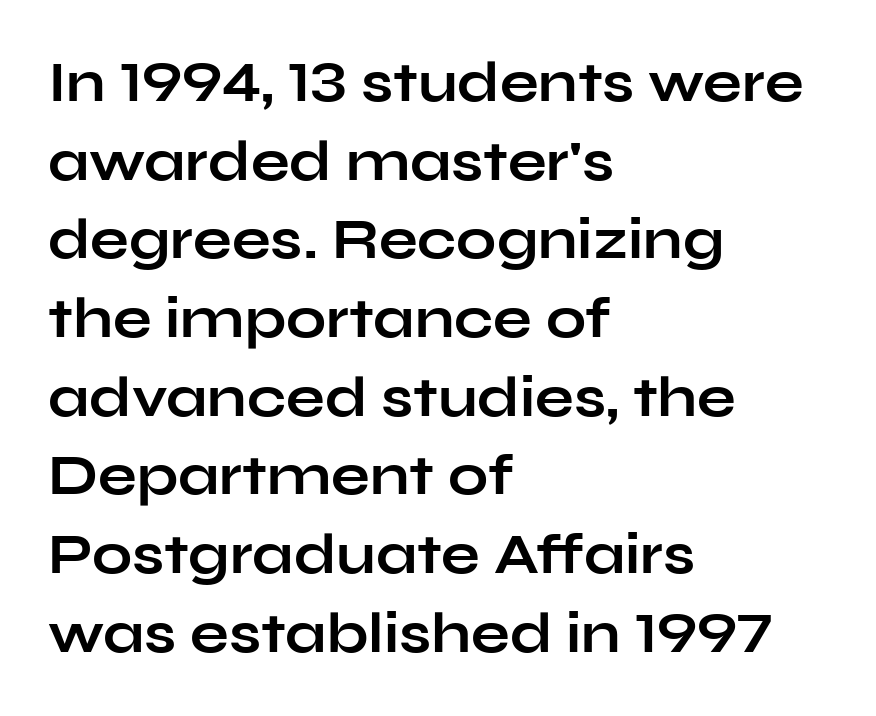
{"serif": "no", "italic": "no", "bold": "yes", "weight": "bold", "width": "wide", "stroke_contrast": "low", "x_height": "medium", "monospaced": "no", "underline": "no", "align": "left", "line_spacing": "normal", "line_spacing_ratio": 1.38, "letter_spacing": "normal", "letter_spacing_em": 0.0, "glyph_px": 57}
